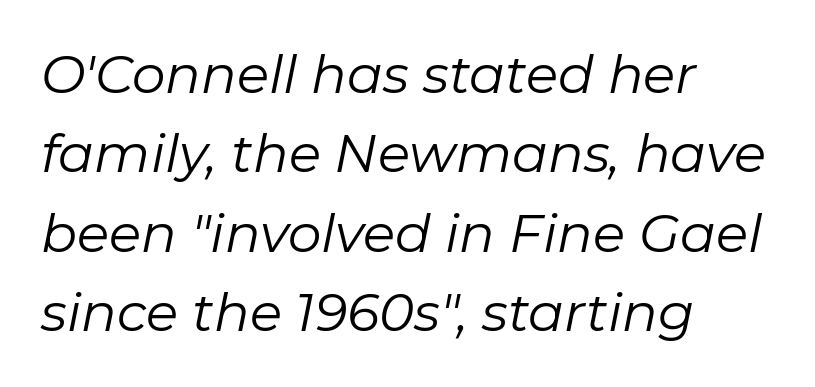
Q: Is the text bold? A: No.
Q: Is the text italic (slanted)? A: Yes, it leans right by about 11 degrees.
Q: Is the text underlined? A: No.
Q: How is the paragraph aligned? A: Left-aligned.
Q: Is the spacing between letters normal or unusually wide? A: Normal.
Q: Is the spacing between lines tight, normal or loose? A: Normal.
Q: Width (condensed, normal, or wide)? A: Normal.
Q: Stroke contrast? A: Low.
Q: x-height? A: Medium.
Q: Monospaced? A: No.
